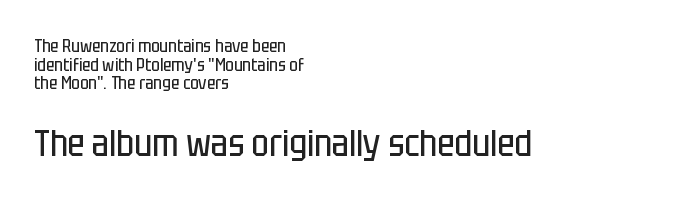
Q: Is the text bold? A: No.
Q: Is the text italic (slanted)? A: No, it is upright.
Q: Is the typeface a serif or a sans-serif typeface? A: Sans-serif.
Q: Is the text underlined? A: No.
Q: How is the paragraph aligned? A: Left-aligned.
Q: Is the spacing between letters normal or unusually wide? A: Normal.
Q: Is the spacing between lines tight, normal or loose? A: Tight.
Q: Which block of text is set in a larger size, the first (top) or the second (bottom)? A: The second (bottom) one.
Q: Width (condensed, normal, or wide)? A: Condensed.
Q: Stroke contrast? A: Low.
Q: x-height? A: Large.
Q: Monospaced? A: No.
